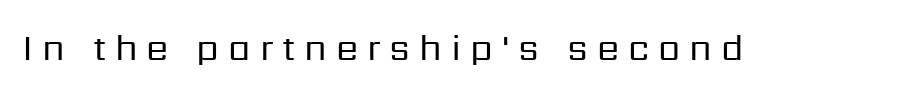
Characters remain perfectly vertical along every line. Regarding serifs, this sample does without them. This sample has the flowing, uneven cadence of proportional lettering. No letter is thick-stroked: the sample isn't bold. A typesetter would call this heavily tracked-out type. Quick note: underline off.
